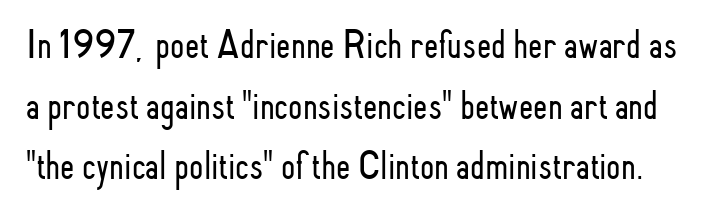
{"serif": "no", "italic": "no", "bold": "no", "weight": "light", "width": "condensed", "stroke_contrast": "low", "x_height": "small", "monospaced": "no", "underline": "no", "line_spacing": "normal", "line_spacing_ratio": 1.48, "letter_spacing": "normal", "letter_spacing_em": 0.0, "glyph_px": 41}
